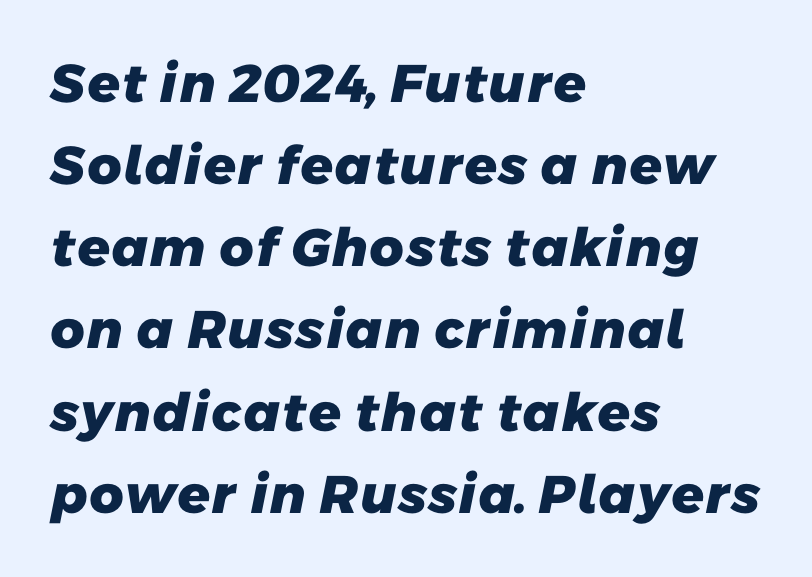
The image shows 53 px heavy sans-serif type; set left-aligned, normal line spacing (1.55x), normal letter spacing, not underlined; low stroke contrast and a medium x-height.
